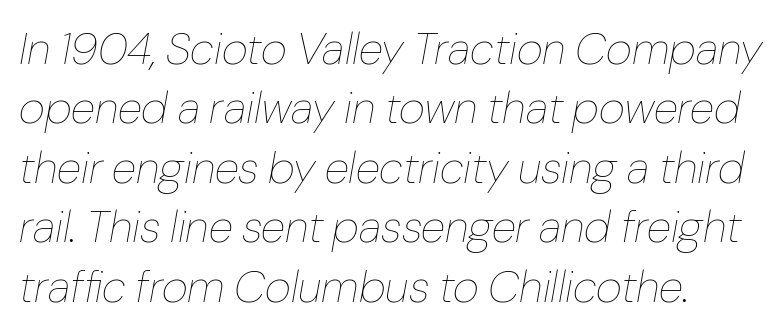
{"italic": "yes", "lean": "right", "slant_degrees": 10, "bold": "no", "weight": "thin", "width": "normal", "stroke_contrast": "low", "x_height": "medium", "monospaced": "no", "underline": "no", "align": "left", "line_spacing": "normal", "line_spacing_ratio": 1.32, "letter_spacing": "normal", "letter_spacing_em": 0.0, "glyph_px": 45}
